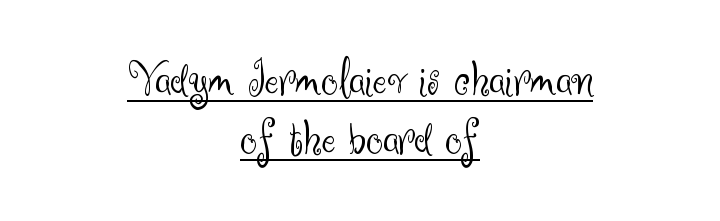
Q: Is the text bold? A: No.
Q: Is the text italic (slanted)? A: No, it is upright.
Q: Is the typeface a serif or a sans-serif typeface? A: Sans-serif.
Q: Is the text underlined? A: Yes.
Q: How is the paragraph aligned? A: Centered.
Q: Is the spacing between letters normal or unusually wide? A: Normal.
Q: Is the spacing between lines tight, normal or loose? A: Tight.
Q: Width (condensed, normal, or wide)? A: Normal.
Q: Stroke contrast? A: Medium.
Q: x-height? A: Small.
Q: Monospaced? A: No.
